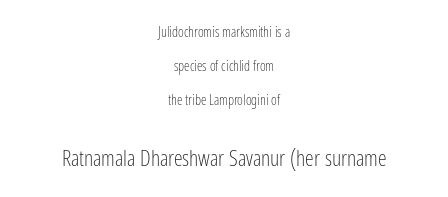
One-word summary of the alignment: center. Weight: in the light-to-regular range. Quick note: not italic, upright. Note: smaller setting up top, larger setting below.
